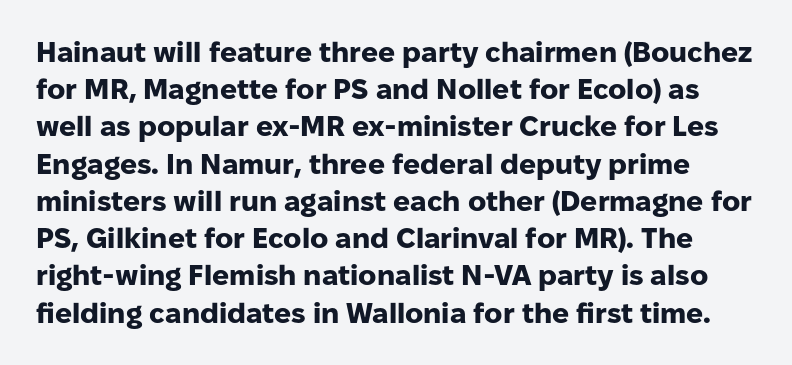
The image shows 28 px heavy sans-serif type, upright; set normal line spacing (1.33x), normal letter spacing, not underlined; low stroke contrast and a medium x-height.
